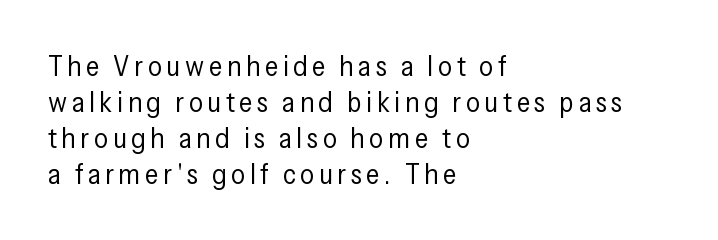
Serifs: no, the terminals of the letterforms are clean. The lettering holds an erect, upright posture throughout. Quick note: interline space is typical. The typesetter chose a ragged-right arrangement here.
